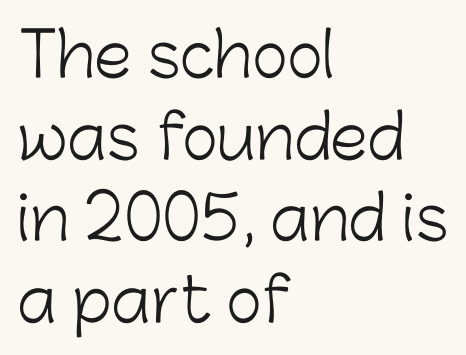
{"serif": "no", "italic": "no", "bold": "no", "weight": "light", "width": "normal", "stroke_contrast": "low", "x_height": "medium", "monospaced": "no", "underline": "no", "align": "left", "line_spacing": "normal", "line_spacing_ratio": 1.34, "letter_spacing": "normal", "letter_spacing_em": 0.0, "glyph_px": 61}
